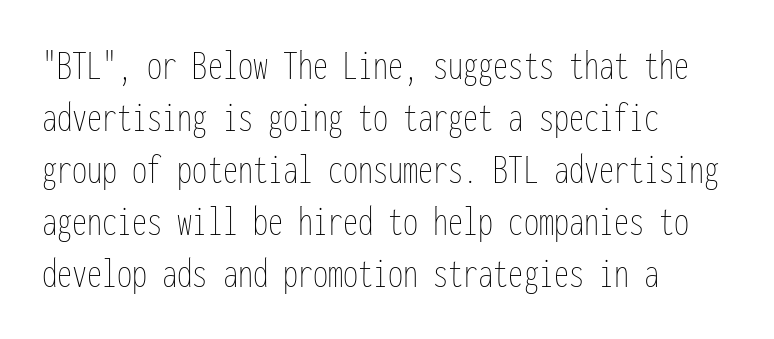
The image shows 43 px thin, condensed type, upright, monospaced; set left-aligned, line spacing 1.21x, normal letter spacing, not underlined; low stroke contrast and a medium x-height.
